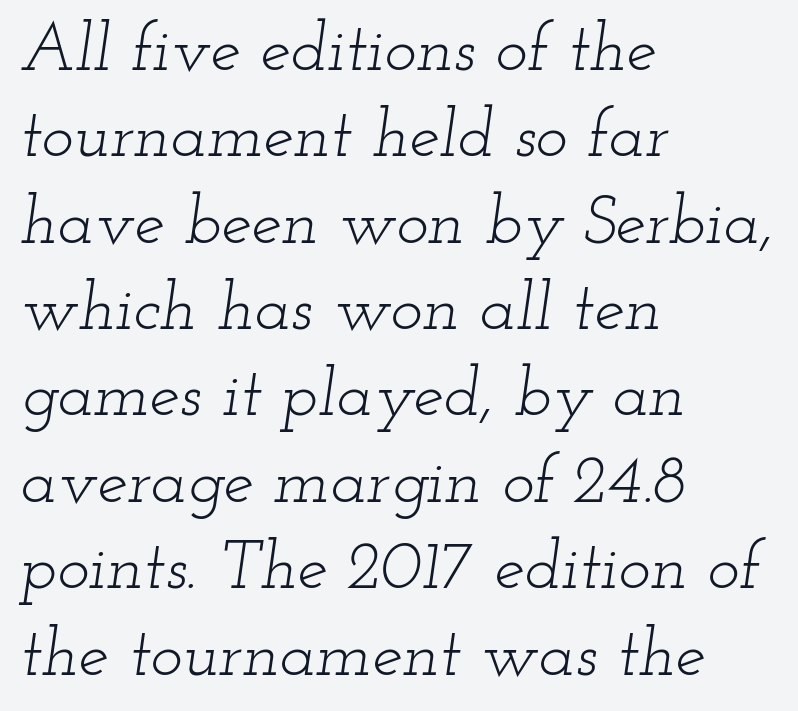
The image shows 68 px light, wide serif type, italic (leaning right); set left-aligned, normal line spacing (1.27x), normal letter spacing, not underlined; low stroke contrast and a small x-height.
